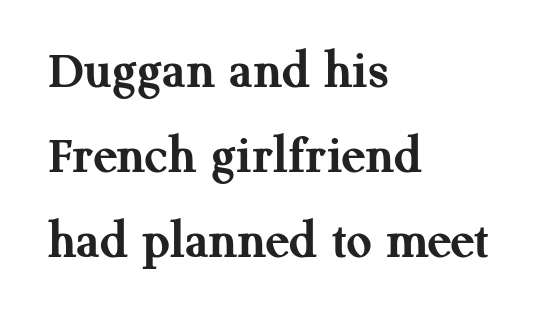
Q: Is the text bold? A: Yes.
Q: Is the text italic (slanted)? A: No, it is upright.
Q: Is the typeface a serif or a sans-serif typeface? A: Serif.
Q: Is the text underlined? A: No.
Q: How is the paragraph aligned? A: Left-aligned.
Q: Is the spacing between letters normal or unusually wide? A: Normal.
Q: Is the spacing between lines tight, normal or loose? A: Normal.
Q: Width (condensed, normal, or wide)? A: Normal.
Q: Stroke contrast? A: Medium.
Q: x-height? A: Medium.
Q: Monospaced? A: No.
